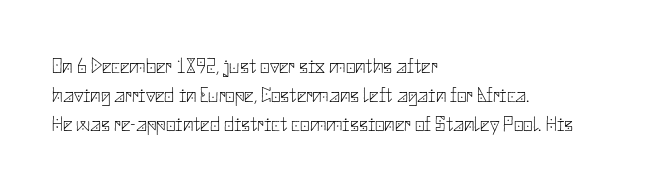
{"italic": "no", "bold": "no", "underline": "no", "align": "left", "line_spacing": "normal", "line_spacing_ratio": 1.38, "letter_spacing": "normal", "letter_spacing_em": 0.0, "glyph_px": 21}
